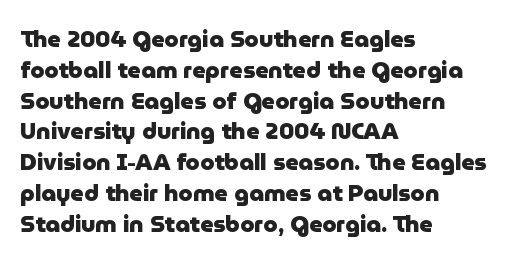
The image shows 23 px bold type, upright; set left-aligned, normal line spacing (1.34x), normal letter spacing, not underlined.
